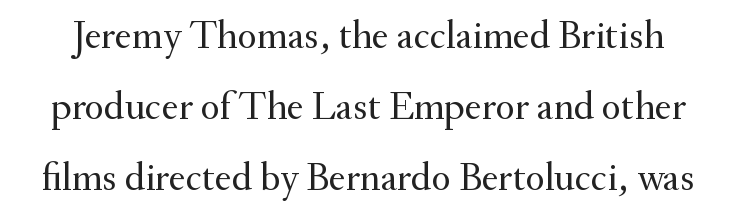
The image shows 40 px regular-weight serif type, upright; set line spacing 1.78x, normal letter spacing, not underlined; medium stroke contrast and a small x-height.
